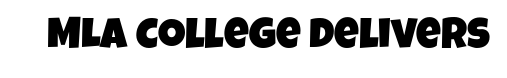
Q: Is the typeface a serif or a sans-serif typeface? A: Sans-serif.
Q: Is the text underlined? A: No.
Q: Is the spacing between letters normal or unusually wide? A: Normal.
Q: Width (condensed, normal, or wide)? A: Condensed.
Q: Stroke contrast? A: Low.
Q: x-height? A: Large.
Q: Monospaced? A: No.
